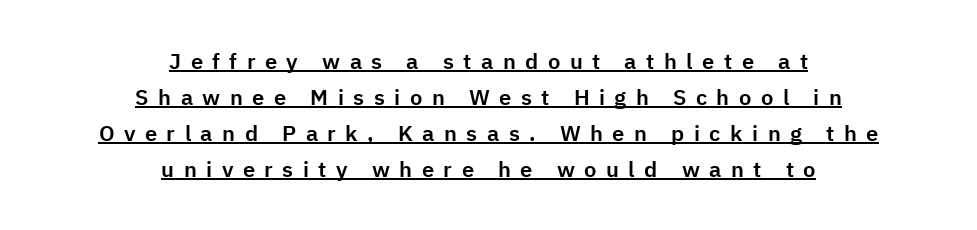
The image shows 22 px text type, upright; set centered, normal line spacing (1.63x), unusually wide letter spacing (+0.43 em), underlined.
